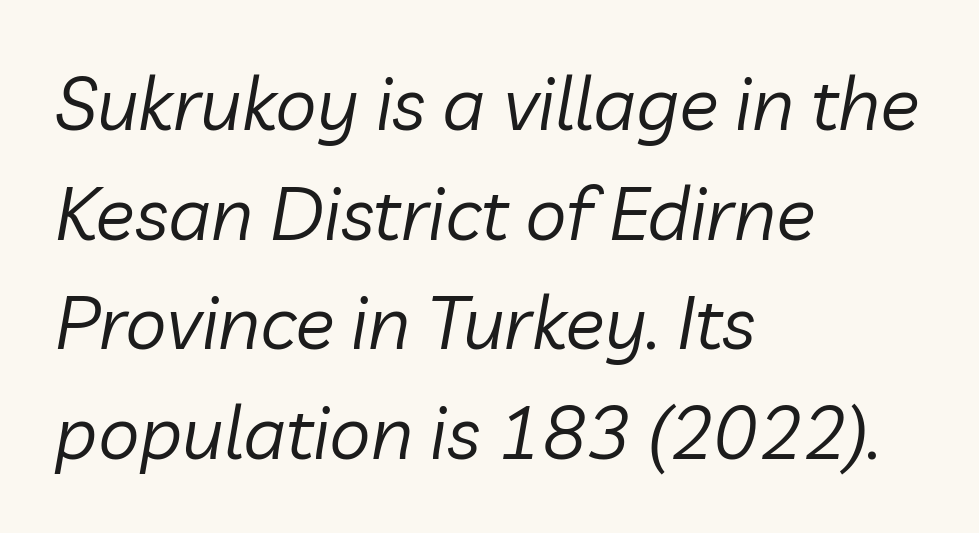
The image shows 74 px regular-weight type, italic (leaning right); set left-aligned, normal line spacing (1.48x), normal letter spacing, not underlined; low stroke contrast and a medium x-height.
